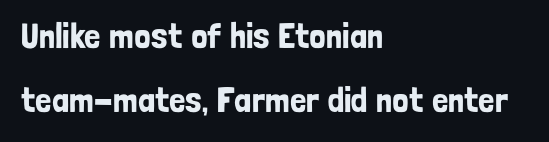
The image shows 36 px condensed sans-serif type, upright; set left-aligned, line spacing 1.79x, normal letter spacing, not underlined; low stroke contrast and a medium x-height.
